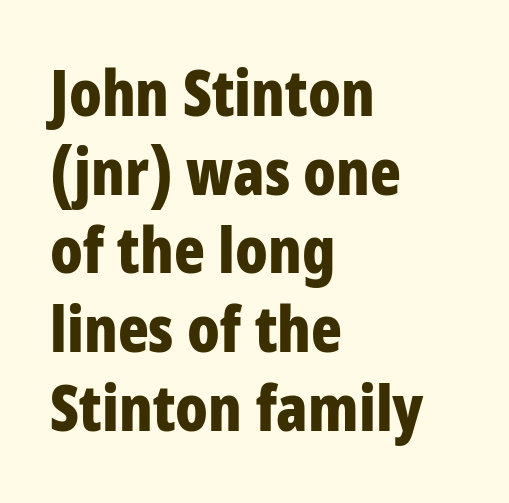
Q: Is the text bold? A: Yes.
Q: Is the text italic (slanted)? A: No, it is upright.
Q: Is the typeface a serif or a sans-serif typeface? A: Sans-serif.
Q: Is the text underlined? A: No.
Q: How is the paragraph aligned? A: Left-aligned.
Q: Is the spacing between letters normal or unusually wide? A: Normal.
Q: Width (condensed, normal, or wide)? A: Condensed.
Q: Stroke contrast? A: Low.
Q: x-height? A: Large.
Q: Monospaced? A: No.
